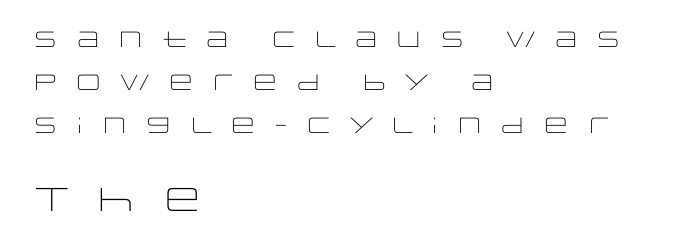
Q: Is the text bold? A: No.
Q: Is the text italic (slanted)? A: No, it is upright.
Q: Is the typeface a serif or a sans-serif typeface? A: Sans-serif.
Q: Is the text underlined? A: No.
Q: How is the paragraph aligned? A: Left-aligned.
Q: Is the spacing between letters normal or unusually wide? A: Unusually wide.
Q: Is the spacing between lines tight, normal or loose? A: Loose.
Q: Which block of text is set in a larger size, the first (top) or the second (bottom)? A: The second (bottom) one.
Q: Width (condensed, normal, or wide)? A: Wide.
Q: Stroke contrast? A: Low.
Q: x-height? A: Large.
Q: Monospaced? A: No.
